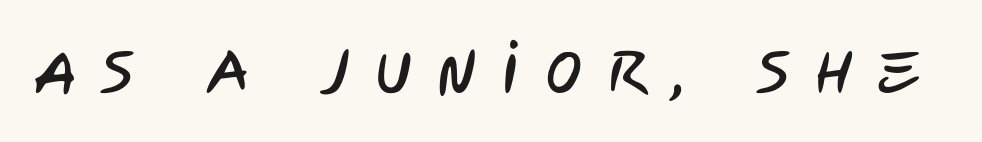
Q: Is the typeface a serif or a sans-serif typeface? A: Sans-serif.
Q: Is the text underlined? A: No.
Q: Is the spacing between letters normal or unusually wide? A: Unusually wide.
Q: Width (condensed, normal, or wide)? A: Condensed.
Q: Stroke contrast? A: Low.
Q: x-height? A: Large.
Q: Monospaced? A: No.
